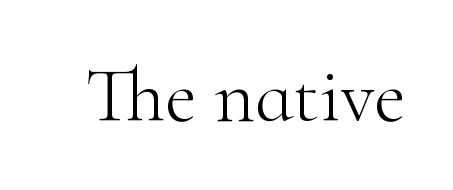
{"serif": "yes", "italic": "no", "bold": "no", "weight": "light", "width": "normal", "stroke_contrast": "high", "x_height": "small", "monospaced": "no", "underline": "no", "letter_spacing": "normal", "letter_spacing_em": 0.0, "glyph_px": 78}
